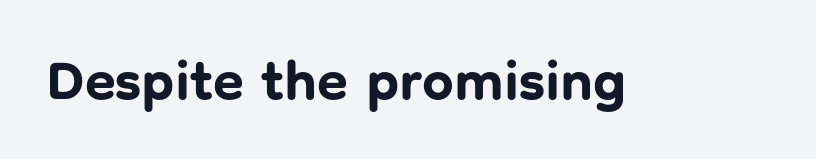
{"serif": "no", "italic": "no", "bold": "yes", "weight": "bold", "width": "normal", "stroke_contrast": "low", "x_height": "medium", "monospaced": "no", "underline": "no", "letter_spacing": "normal", "letter_spacing_em": 0.0, "glyph_px": 56}
